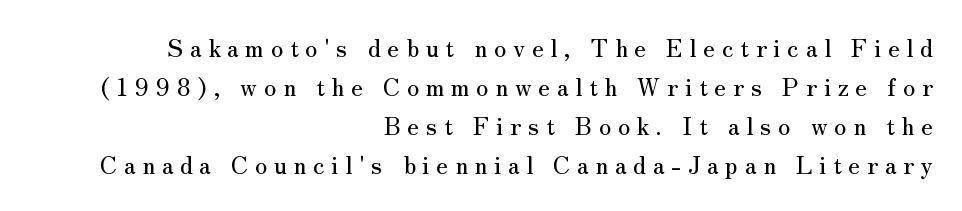
{"italic": "no", "underline": "no", "align": "right", "line_spacing": "normal", "line_spacing_ratio": 1.63, "letter_spacing": "wide", "letter_spacing_em": 0.28, "glyph_px": 24}
